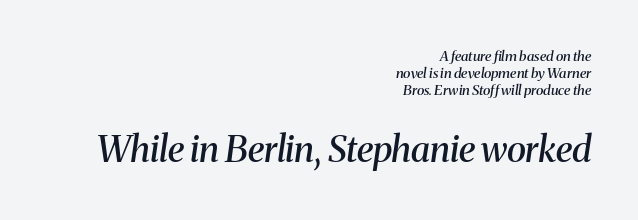
Note: serifs present on the glyphs. A semibold gives these letters moderate extra thickness, short of bold. Plain, unruled lines of type. Compared with typical body copy, the letter spacing here is the same. Is the block centered? No — it sits flush against the right margin.
